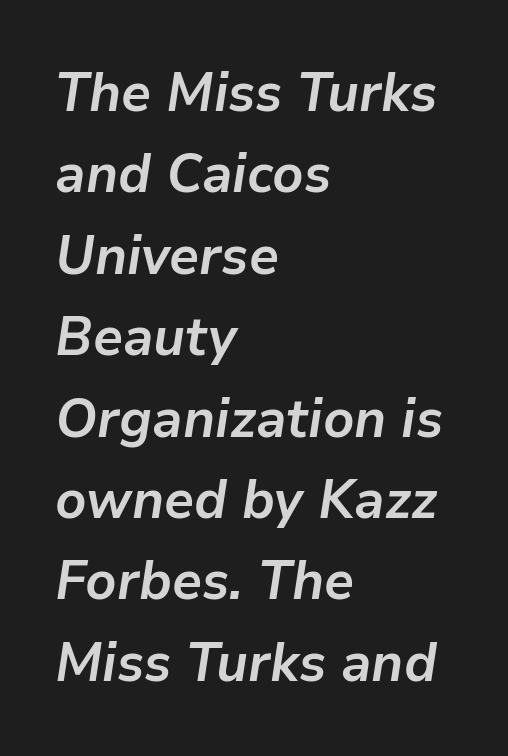
The image shows 55 px semibold type, italic (leaning right); set left-aligned, normal line spacing (1.48x), normal letter spacing, not underlined; low stroke contrast and a medium x-height.
